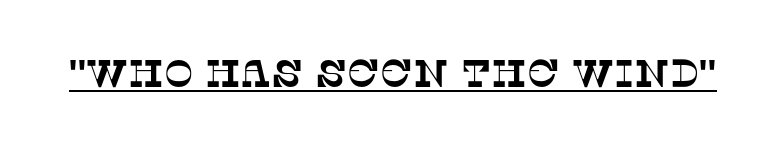
Q: Is the typeface a serif or a sans-serif typeface? A: Serif.
Q: Is the text underlined? A: Yes.
Q: Is the spacing between letters normal or unusually wide? A: Normal.
Q: Width (condensed, normal, or wide)? A: Normal.
Q: Stroke contrast? A: Low.
Q: x-height? A: Large.
Q: Monospaced? A: No.
